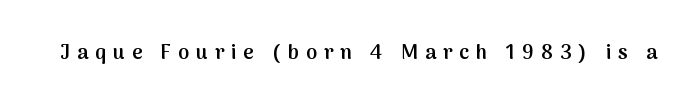
Emphasis by weight is partial: semibold. Rule under the text: the space is simply empty. Characters remain perfectly vertical along every line. A typesetter would call this heavily tracked-out type.
